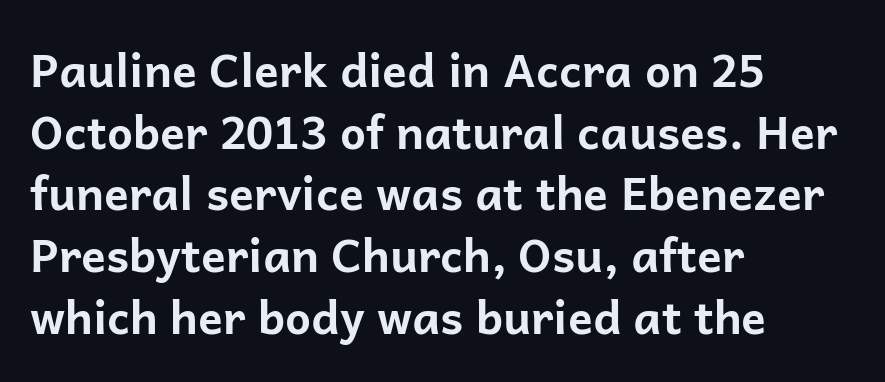
Quick note: underline off. This block has exactly the height ordinary leading produces. The font is running at its bold setting. Leftover space on each line is placed entirely after the last word. Proportional: the letters do not fall into vertical columns.
